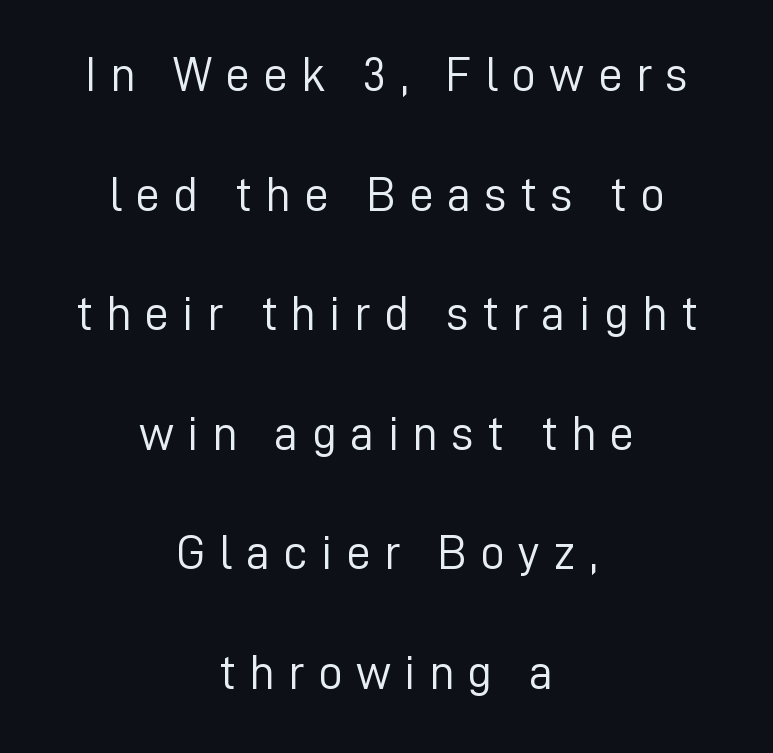
A bare baseline throughout the passage. The passage shown is typeset with a sans-serif family. This sample is center-justified, so both line endings float freely. Baseline-to-baseline distance is far greater than the letter height. Is this a heavy cut? Hardly; it is regular or lighter.
